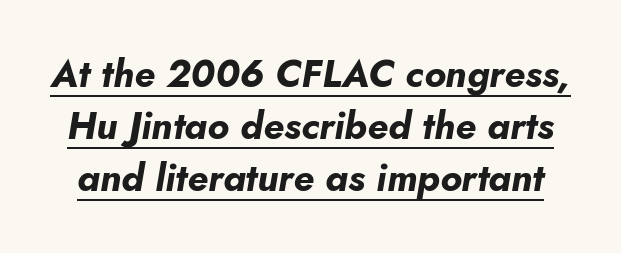
Q: Is the text bold? A: Yes.
Q: Is the text italic (slanted)? A: Yes, it leans right by about 10 degrees.
Q: Is the text underlined? A: Yes.
Q: Is the spacing between letters normal or unusually wide? A: Normal.
Q: Is the spacing between lines tight, normal or loose? A: Normal.
Q: Width (condensed, normal, or wide)? A: Normal.
Q: Stroke contrast? A: Low.
Q: x-height? A: Small.
Q: Monospaced? A: No.
